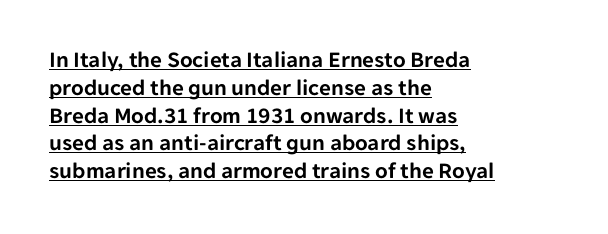
{"italic": "no", "underline": "yes", "align": "left", "line_spacing_ratio": 1.21, "letter_spacing": "normal", "letter_spacing_em": 0.0, "glyph_px": 23}
